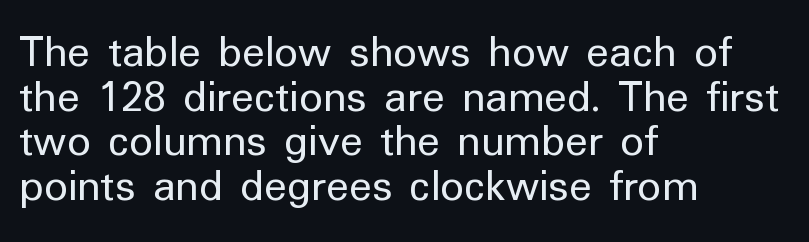
The cut favours lightness, reaching ordinary text weight at its darkest. The text was rendered using a sans face with plain stroke endings. Between one letter and the next there's only the usual sliver of space. One-word summary of the alignment: left. Clear beneath every line of the passage. No italicization has been applied; the sample stays upright.
